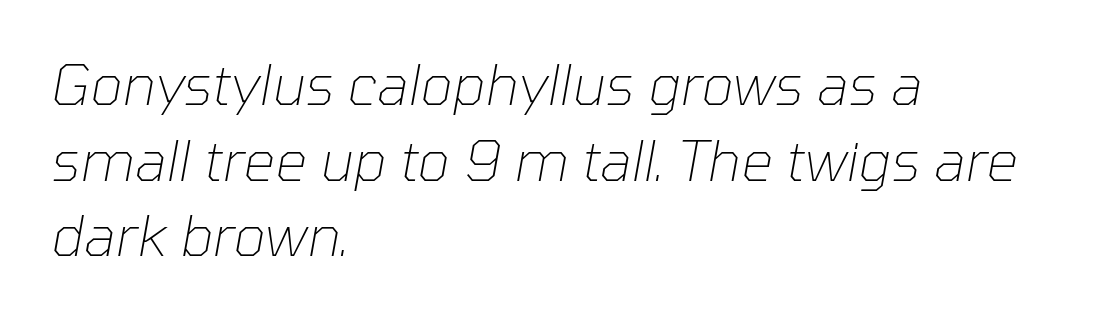
The image shows 56 px thin type, italic (leaning right); set left-aligned, normal line spacing (1.35x), normal letter spacing, not underlined; low stroke contrast and a medium x-height.
